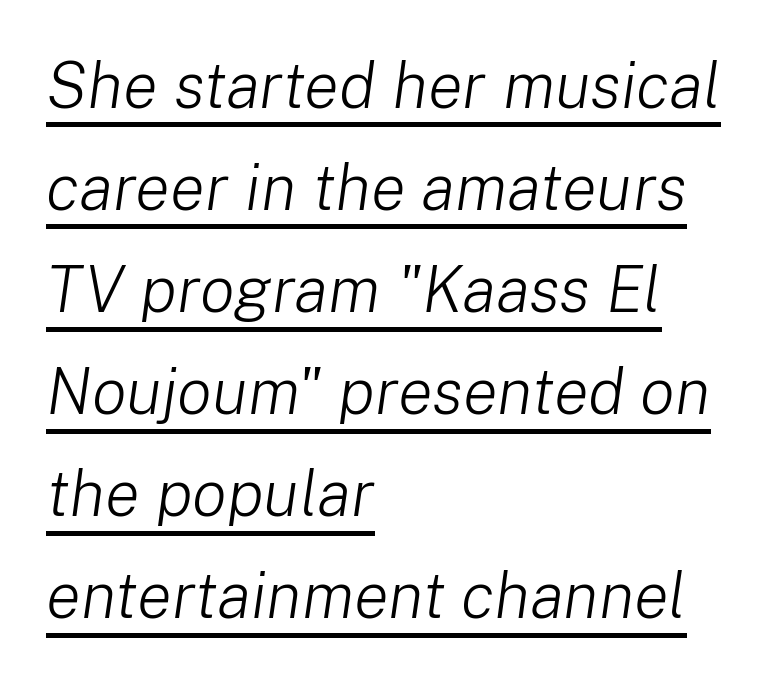
Evenly set lines give the paragraph a standard silhouette. These lines are rendered in a variable-pitch font. This sample uses an oblique cut, with every glyph tilted off the vertical. Like a heading marked for emphasis, these lines bear an underscore.
